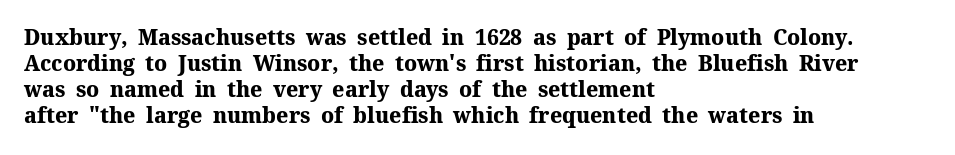
The image shows 21 px bold type, upright; set left-aligned, line spacing 1.24x, normal letter spacing, not underlined.
